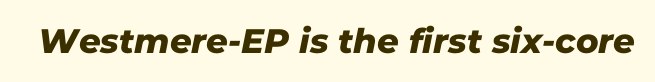
Q: Is the typeface a serif or a sans-serif typeface? A: Sans-serif.
Q: Is the text underlined? A: No.
Q: Is the spacing between letters normal or unusually wide? A: Normal.
Q: Width (condensed, normal, or wide)? A: Normal.
Q: Stroke contrast? A: Low.
Q: x-height? A: Medium.
Q: Monospaced? A: No.
